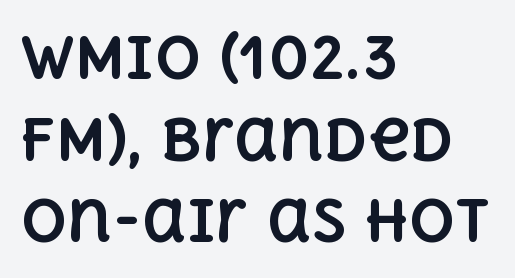
Q: Is the text bold? A: Yes.
Q: Is the text italic (slanted)? A: No, it is upright.
Q: Is the text underlined? A: No.
Q: How is the paragraph aligned? A: Left-aligned.
Q: Is the spacing between letters normal or unusually wide? A: Normal.
Q: Is the spacing between lines tight, normal or loose? A: Normal.
Q: Width (condensed, normal, or wide)? A: Normal.
Q: x-height? A: Large.
Q: Monospaced? A: No.
